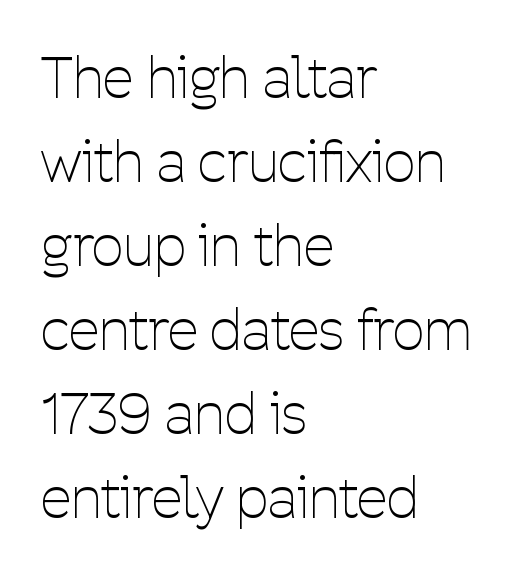
Q: Is the text bold? A: No.
Q: Is the text italic (slanted)? A: No, it is upright.
Q: Is the typeface a serif or a sans-serif typeface? A: Sans-serif.
Q: Is the text underlined? A: No.
Q: How is the paragraph aligned? A: Left-aligned.
Q: Is the spacing between letters normal or unusually wide? A: Normal.
Q: Is the spacing between lines tight, normal or loose? A: Normal.
Q: Width (condensed, normal, or wide)? A: Condensed.
Q: Stroke contrast? A: Low.
Q: x-height? A: Medium.
Q: Monospaced? A: No.
